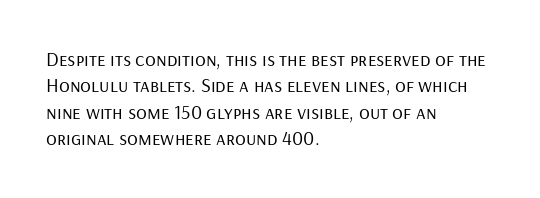
The image shows 20 px text type, upright; set left-aligned, normal line spacing (1.32x), normal letter spacing, not underlined.
